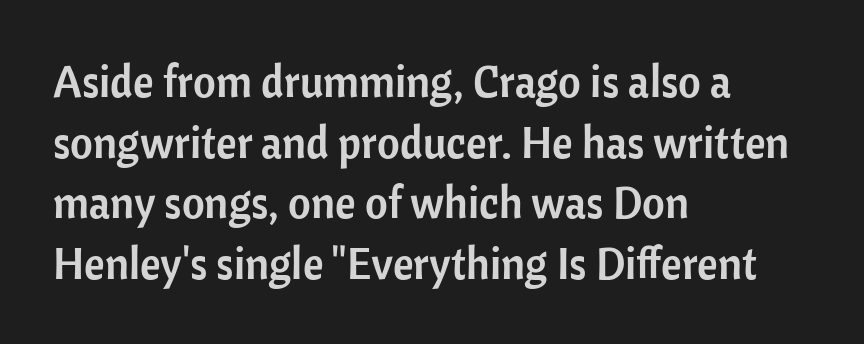
The image shows 44 px sans-serif type, upright; set left-aligned, normal line spacing (1.38x), normal letter spacing, not underlined; low stroke contrast and a medium x-height.
